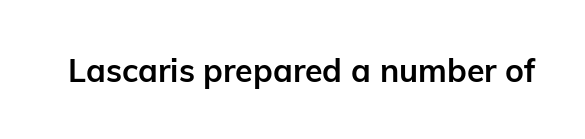
The letters advance in unequal steps, a hallmark of proportional type. Posture: straight, roman, zero tilt. The letters are bold, with thick, heavy strokes. The face used here is a sans, in the tradition of grotesques and geometrics.
